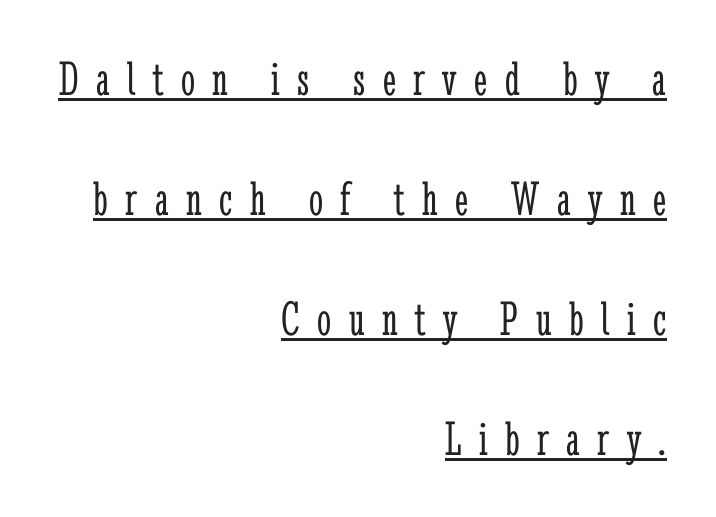
Q: Is the text bold? A: No.
Q: Is the text italic (slanted)? A: No, it is upright.
Q: Is the typeface a serif or a sans-serif typeface? A: Serif.
Q: Is the text underlined? A: Yes.
Q: How is the paragraph aligned? A: Right-aligned.
Q: Is the spacing between letters normal or unusually wide? A: Unusually wide.
Q: Is the spacing between lines tight, normal or loose? A: Loose.
Q: Width (condensed, normal, or wide)? A: Condensed.
Q: Stroke contrast? A: Low.
Q: x-height? A: Medium.
Q: Monospaced? A: No.
